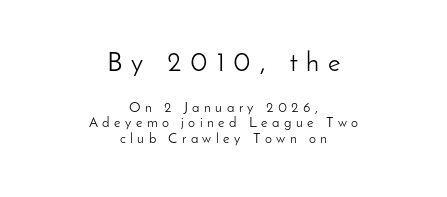
These lines stack symmetrically, like a column narrowing and widening about its center. Counters stay open thanks to moderate or lighter strokes. Quick note: underline off. What stands out about the letter spacing? Its width — letters are far apart. Is there much room between lines? No — they nearly touch.
